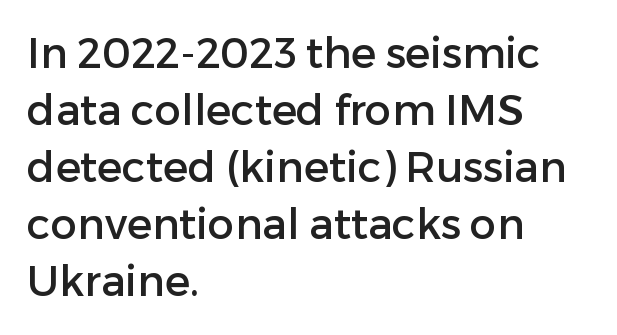
{"serif": "no", "italic": "no", "width": "normal", "stroke_contrast": "low", "x_height": "medium", "monospaced": "no", "underline": "no", "align": "left", "line_spacing": "normal", "line_spacing_ratio": 1.36, "letter_spacing": "normal", "letter_spacing_em": 0.0, "glyph_px": 42}
